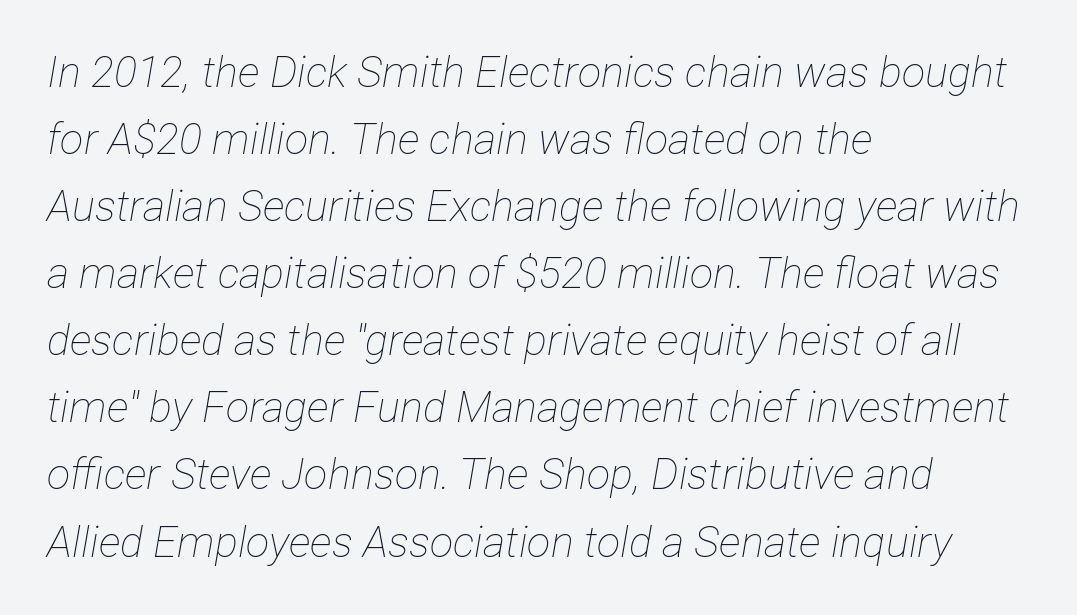
Here the designer chose a conventional face with non-uniform glyph widths. Rendered with sloped, italic letterforms. Words appear dense and cohesive because spacing is normal. Each stroke keeps to a modest, everyday thickness or less. The strip under each line holds only bare page. Leading matches the norm, producing a regular column.
